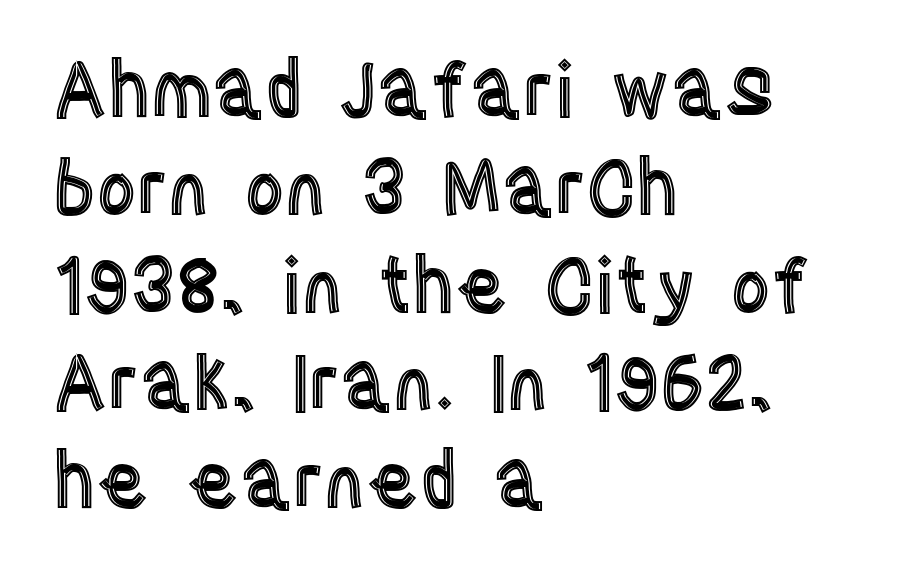
Q: Is the text italic (slanted)? A: No, it is upright.
Q: Is the text underlined? A: No.
Q: How is the paragraph aligned? A: Left-aligned.
Q: Is the spacing between letters normal or unusually wide? A: Normal.
Q: Is the spacing between lines tight, normal or loose? A: Normal.
Q: Width (condensed, normal, or wide)? A: Condensed.
Q: x-height? A: Large.
Q: Monospaced? A: No.
